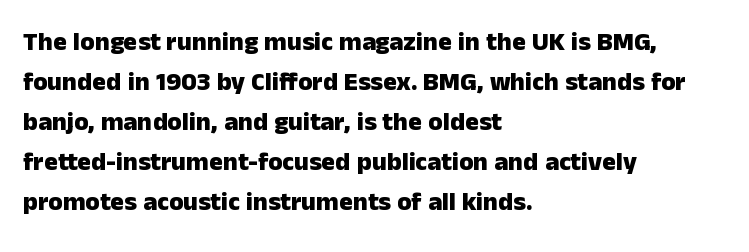
Q: Is the text bold? A: Yes.
Q: Is the text italic (slanted)? A: No, it is upright.
Q: Is the text underlined? A: No.
Q: How is the paragraph aligned? A: Left-aligned.
Q: Is the spacing between letters normal or unusually wide? A: Normal.
Q: Is the spacing between lines tight, normal or loose? A: Normal.
